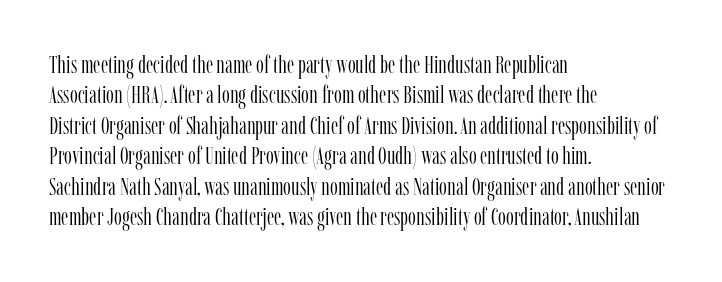
Q: Is the text bold? A: No.
Q: Is the text italic (slanted)? A: No, it is upright.
Q: Is the text underlined? A: No.
Q: How is the paragraph aligned? A: Left-aligned.
Q: Is the spacing between letters normal or unusually wide? A: Normal.
